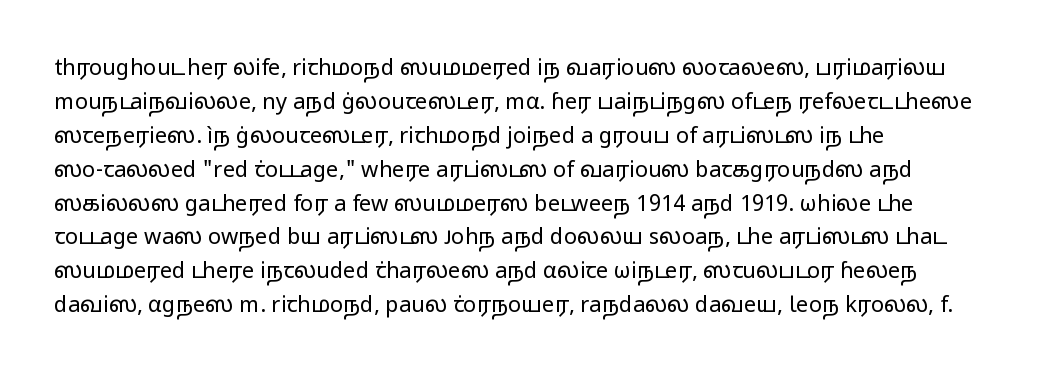
These lines stack with their left ends in a neat column. Any mark beneath the type? The region is blank. Short note: letters normally spaced. The type sits square on the baseline with zero lean.
